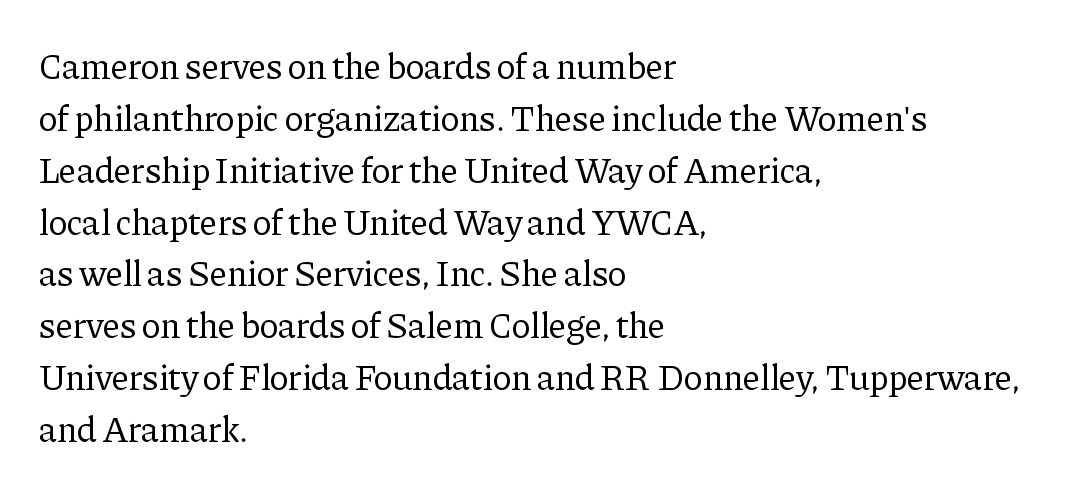
{"serif": "yes", "italic": "no", "bold": "no", "weight": "regular", "width": "normal", "stroke_contrast": "low", "x_height": "medium", "monospaced": "no", "underline": "no", "align": "left", "line_spacing": "normal", "line_spacing_ratio": 1.44, "letter_spacing": "normal", "letter_spacing_em": 0.0, "glyph_px": 36}
